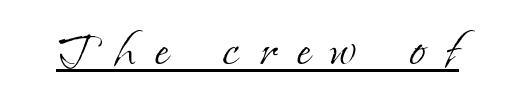
{"serif": "yes", "bold": "no", "weight": "light", "width": "normal", "stroke_contrast": "low", "x_height": "small", "monospaced": "no", "underline": "yes", "letter_spacing": "wide", "letter_spacing_em": 0.33, "glyph_px": 60}
